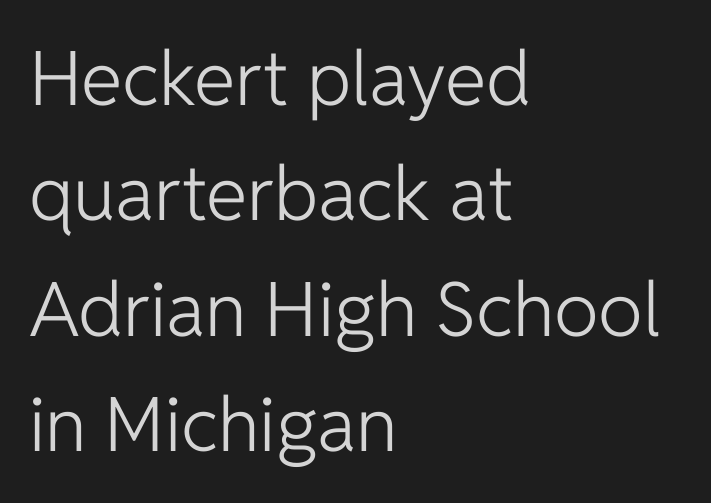
{"serif": "no", "italic": "no", "bold": "no", "weight": "light", "width": "normal", "stroke_contrast": "low", "x_height": "medium", "monospaced": "no", "underline": "no", "align": "left", "line_spacing": "normal", "line_spacing_ratio": 1.54, "letter_spacing": "normal", "letter_spacing_em": 0.0, "glyph_px": 75}
